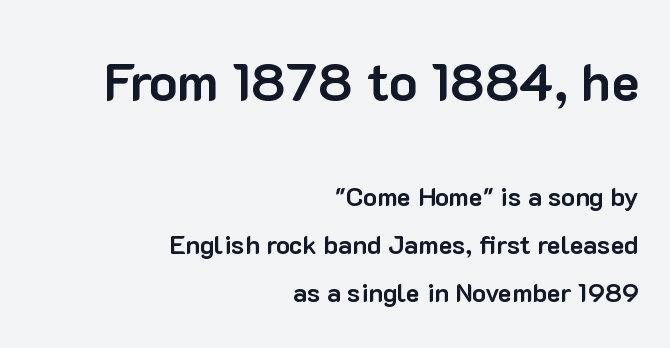
The image shows 53 px bold sans-serif type, upright; set right-aligned, line spacing 1.84x, normal letter spacing, not underlined; the first (top) block is 2.04x larger; low stroke contrast and a medium x-height.
